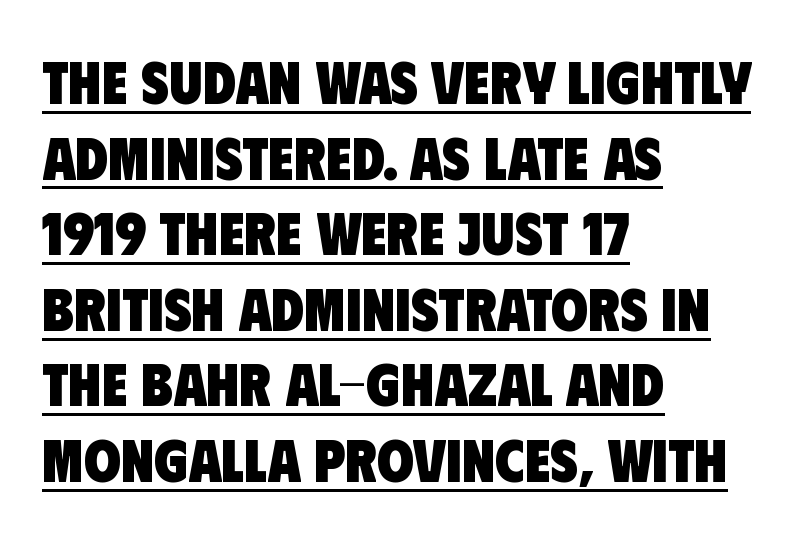
Q: Is the text bold? A: Yes.
Q: Is the typeface a serif or a sans-serif typeface? A: Sans-serif.
Q: Is the text underlined? A: Yes.
Q: How is the paragraph aligned? A: Left-aligned.
Q: Is the spacing between letters normal or unusually wide? A: Normal.
Q: Is the spacing between lines tight, normal or loose? A: Normal.
Q: Width (condensed, normal, or wide)? A: Condensed.
Q: Stroke contrast? A: Low.
Q: x-height? A: Large.
Q: Monospaced? A: No.
